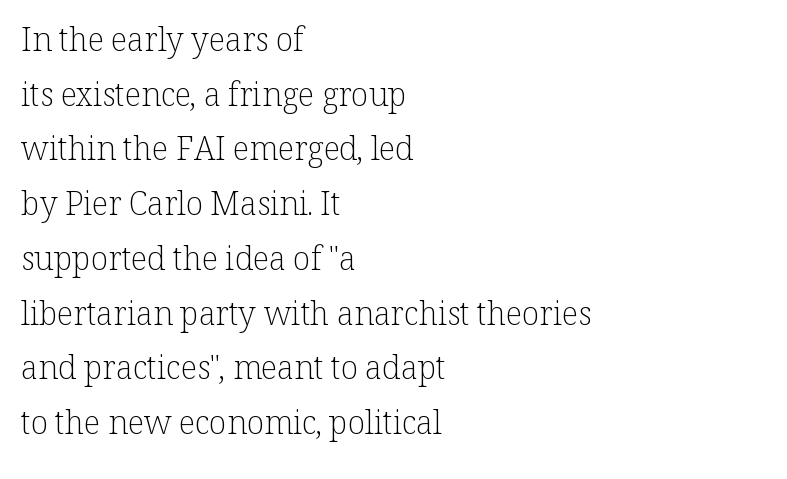
Q: Is the text bold? A: No.
Q: Is the text italic (slanted)? A: No, it is upright.
Q: Is the typeface a serif or a sans-serif typeface? A: Serif.
Q: Is the text underlined? A: No.
Q: How is the paragraph aligned? A: Left-aligned.
Q: Is the spacing between letters normal or unusually wide? A: Normal.
Q: Width (condensed, normal, or wide)? A: Normal.
Q: Stroke contrast? A: Low.
Q: x-height? A: Medium.
Q: Monospaced? A: No.
